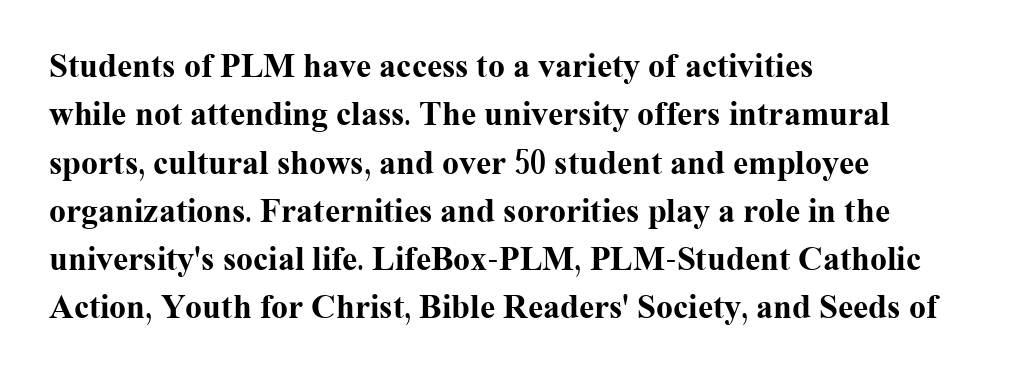
The image shows 34 px bold serif type, upright; set left-aligned, normal line spacing (1.42x), normal letter spacing, not underlined; medium stroke contrast and a medium x-height.
